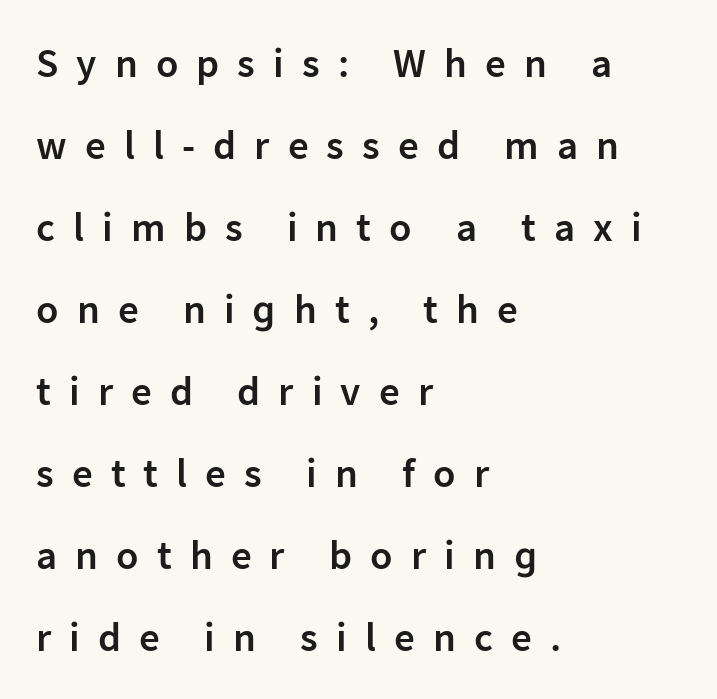
The foot of each line stays bare and open. Type style note: lacks serifs. Italic: no, the glyphs are upright roman. Someone cranked the tracking dial way up on this one. This sample has the flowing, uneven cadence of proportional lettering. All the whitespace from short lines collects on the right.
